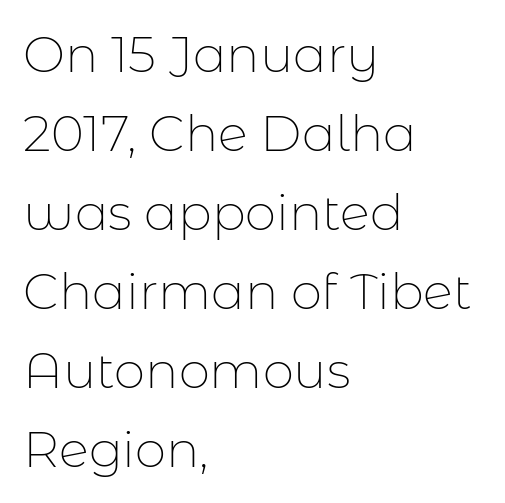
Line starts are locked; line ends wander. Letter spacing: default. Is this a heavy cut? Hardly; it is regular or lighter. Nope, no serifs anywhere on these letters. The face used here is proportionally spaced, like ordinary book or web type. The designer left line spacing at the default.
